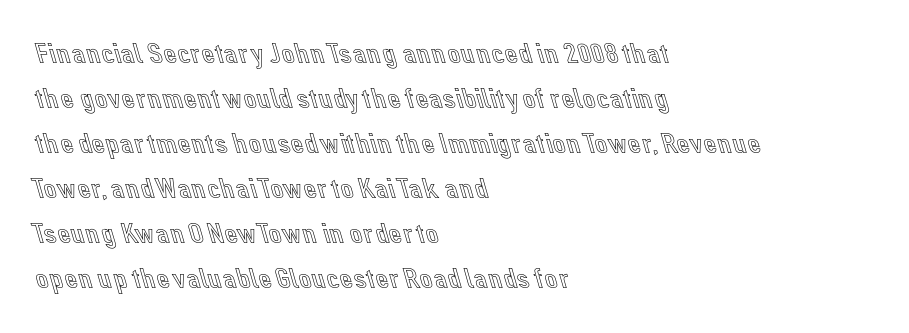
Q: Is the text italic (slanted)? A: Yes.
Q: Is the text underlined? A: No.
Q: How is the paragraph aligned? A: Left-aligned.
Q: Is the spacing between letters normal or unusually wide? A: Normal.
Q: Is the spacing between lines tight, normal or loose? A: Normal.
Q: Width (condensed, normal, or wide)? A: Normal.
Q: x-height? A: Medium.
Q: Monospaced? A: No.
